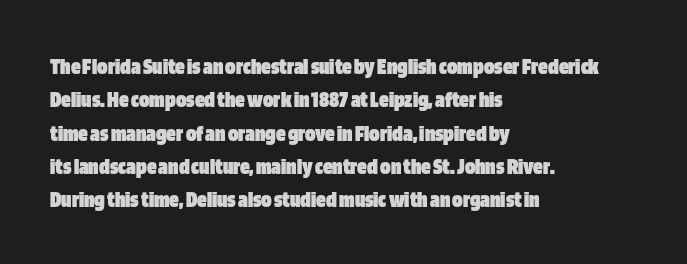
{"italic": "no", "bold": "yes", "underline": "no", "align": "left", "line_spacing": "normal", "line_spacing_ratio": 1.39, "letter_spacing": "normal", "letter_spacing_em": 0.0, "glyph_px": 24}
